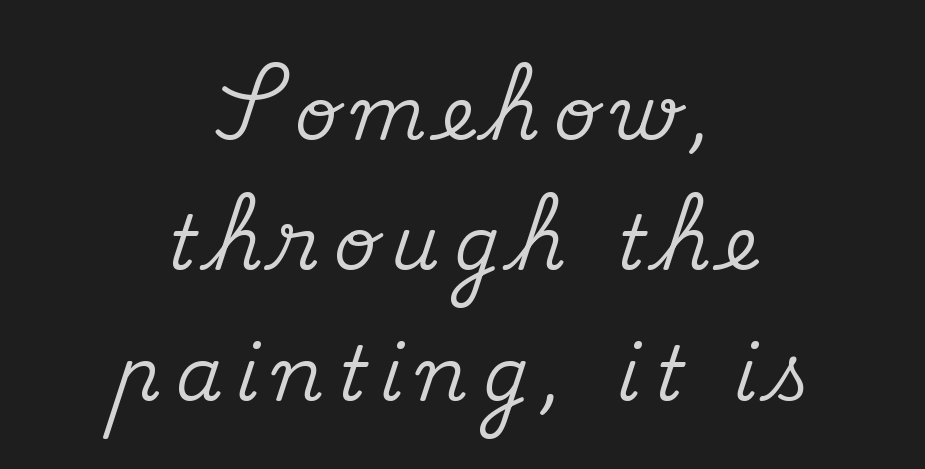
{"serif": "yes", "width": "normal", "stroke_contrast": "medium", "x_height": "small", "monospaced": "no", "underline": "no", "align": "center", "line_spacing_ratio": 1.74, "glyph_px": 75}
